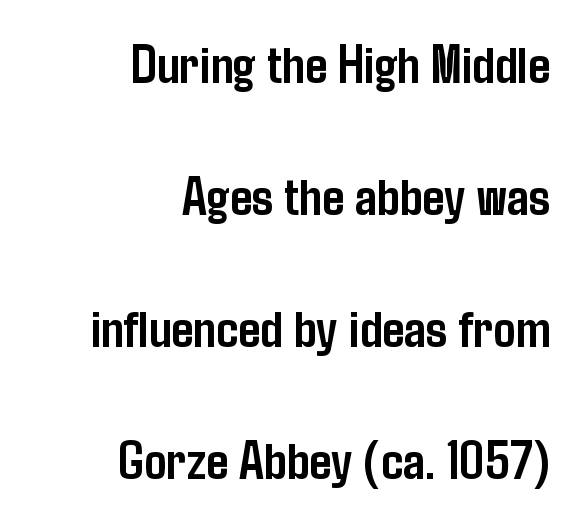
{"serif": "no", "italic": "no", "bold": "yes", "weight": "semibold", "width": "condensed", "stroke_contrast": "low", "x_height": "medium", "monospaced": "no", "underline": "no", "align": "right", "line_spacing": "loose", "line_spacing_ratio": 2.4, "letter_spacing": "normal", "letter_spacing_em": 0.0, "glyph_px": 55}
